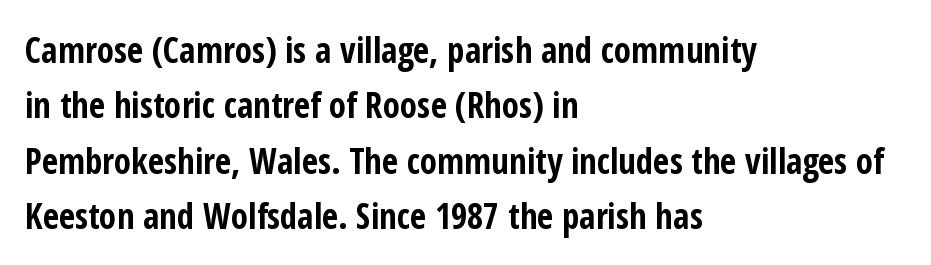
{"serif": "no", "italic": "no", "bold": "yes", "weight": "bold", "width": "condensed", "stroke_contrast": "low", "x_height": "medium", "monospaced": "no", "underline": "no", "align": "left", "line_spacing": "normal", "line_spacing_ratio": 1.58, "letter_spacing": "normal", "letter_spacing_em": 0.0, "glyph_px": 35}
